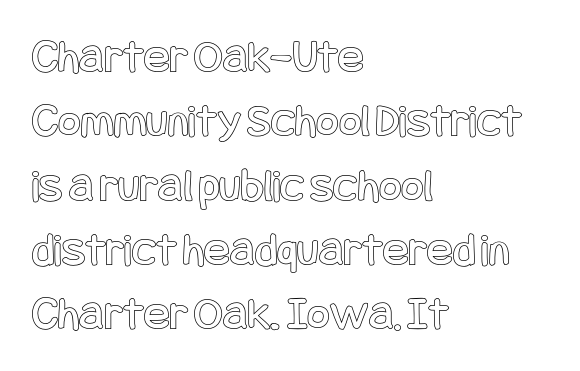
{"italic": "no", "width": "condensed", "x_height": "large", "underline": "no", "align": "left", "line_spacing": "normal", "line_spacing_ratio": 1.34, "letter_spacing": "normal", "letter_spacing_em": 0.0, "glyph_px": 48}
